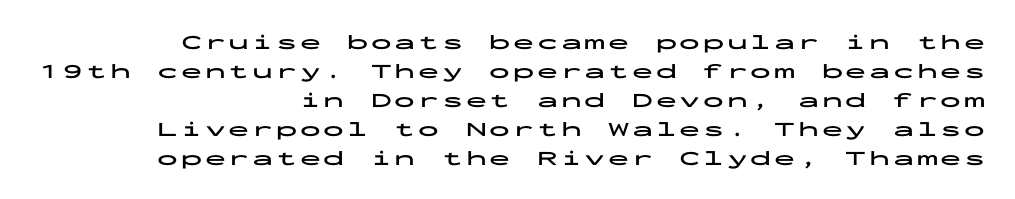
The image shows 21 px bold type, upright; set right-aligned, normal line spacing (1.38x), not underlined.
